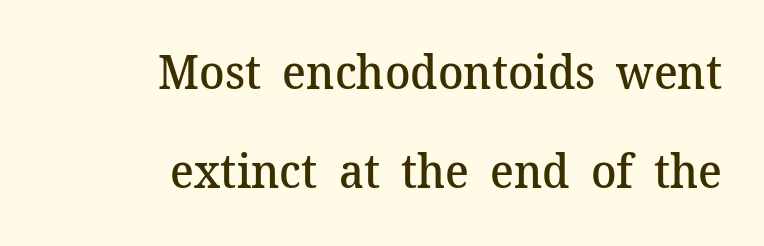
What stands out about the letter spacing? Nothing — it is the standard amount. Are there feet on the stems? There are — it's a serif. Proportional: the letters do not fall into vertical columns. The font is running at a semibold setting, under full bold. Notice how the stems are strictly vertical — no italics here. Each line ends at the same right margin while the left side varies.
